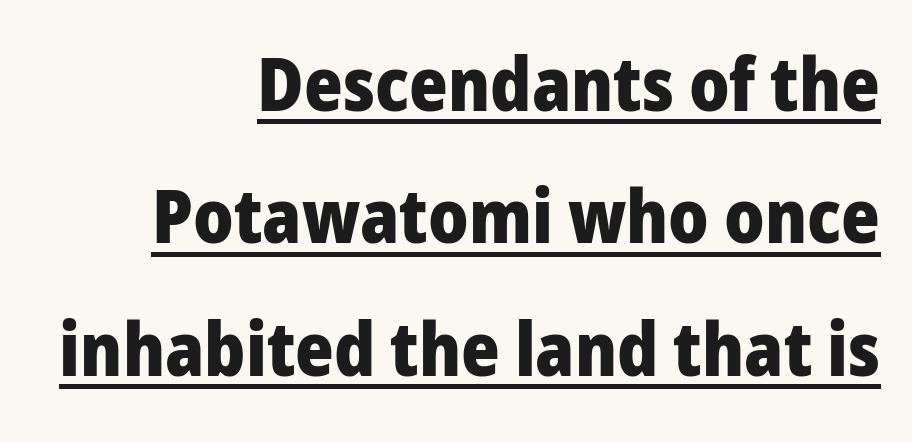
The image shows 74 px heavy sans-serif type, upright; set right-aligned, line spacing 1.79x, normal letter spacing, underlined; low stroke contrast and a medium x-height.
